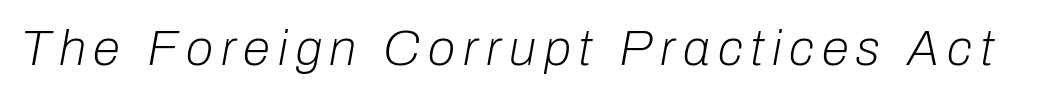
{"italic": "yes", "lean": "right", "slant_degrees": 10, "bold": "no", "weight": "light", "width": "normal", "stroke_contrast": "low", "x_height": "medium", "monospaced": "no", "underline": "no", "glyph_px": 50}
